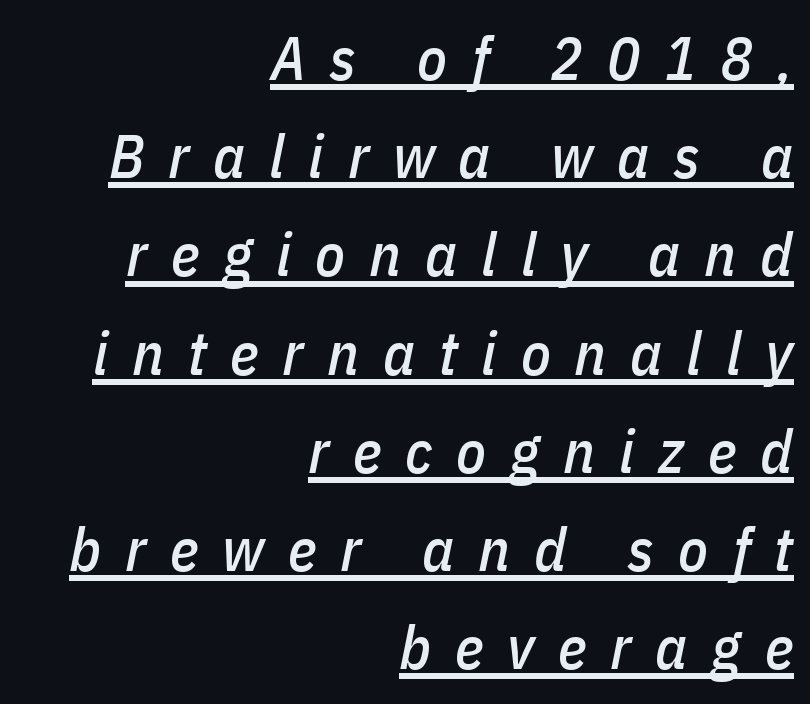
{"italic": "yes", "lean": "right", "slant_degrees": 11, "width": "condensed", "stroke_contrast": "low", "x_height": "medium", "monospaced": "no", "underline": "yes", "align": "right", "line_spacing": "normal", "line_spacing_ratio": 1.61, "letter_spacing": "wide", "letter_spacing_em": 0.39, "glyph_px": 61}
